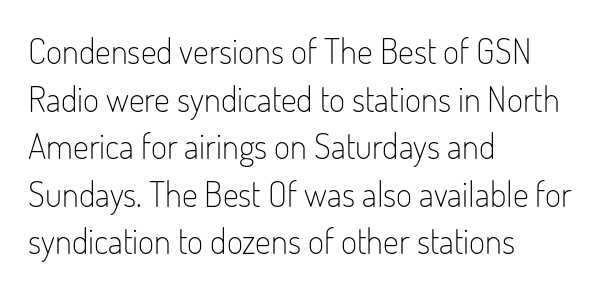
The image shows 35 px light, condensed sans-serif type, upright; set left-aligned, normal line spacing (1.36x), normal letter spacing, not underlined; low stroke contrast and a small x-height.
